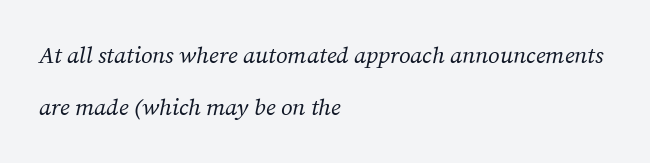
Honestly, there is no underline to notice here at all. Alignment: flush left. Letters have the restrained weight of plain body copy at most. Observe the lean: these are italic letterforms.
